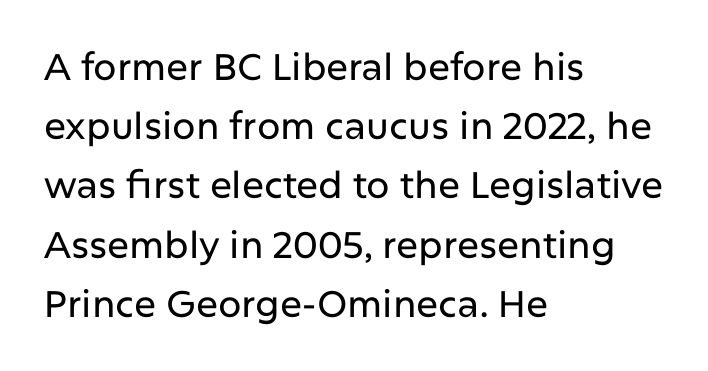
This sample uses plain, unmodified letter spacing. The passage is arranged the way most books set body copy — flush left. This sample keeps an unexceptional amount of space between lines. These lines are rendered in a variable-pitch font. Every character sits straight up, as roman type does. Is this a sans? Yes — the strokes have no serifs.
